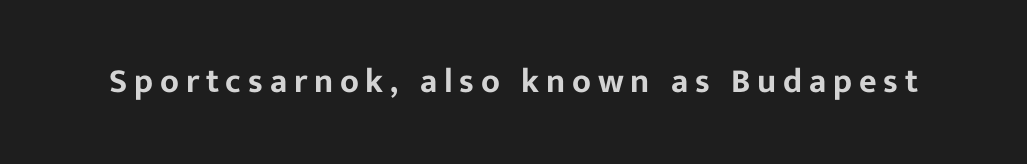
The image shows 34 px sans-serif type, upright; set unusually wide letter spacing (+0.2 em), not underlined; low stroke contrast and a medium x-height.
